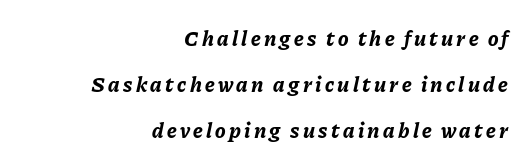
The image shows 22 px bold type, italic (leaning right); set right-aligned, loose line spacing (2.1x), not underlined.
